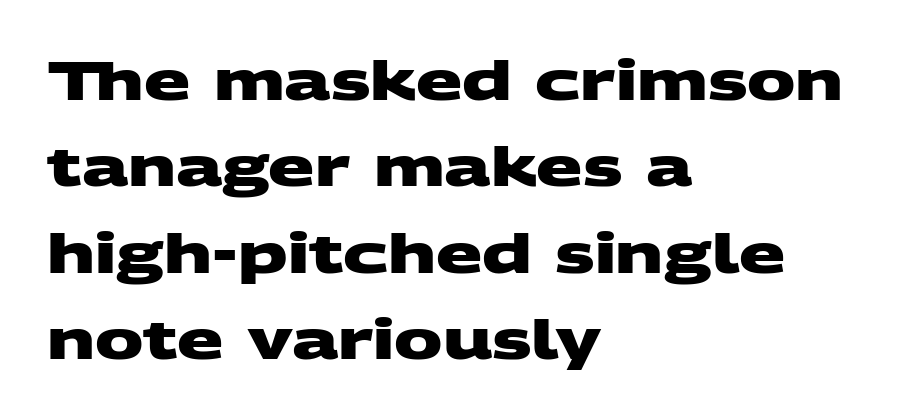
Letter spacing: default. Type style note: lacks serifs. These lines are rendered in a variable-pitch font. Left-aligned paragraph, ragged on the right. Underlining? Definitely not there. Look at the stroke-to-counter ratio: heavy, a bold.
